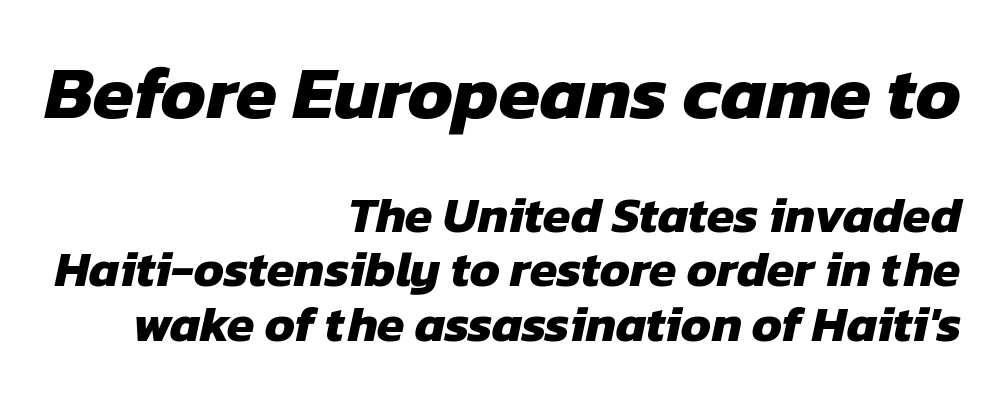
Q: Is the text bold? A: Yes.
Q: Is the typeface a serif or a sans-serif typeface? A: Sans-serif.
Q: Is the text underlined? A: No.
Q: How is the paragraph aligned? A: Right-aligned.
Q: Is the spacing between letters normal or unusually wide? A: Normal.
Q: Is the spacing between lines tight, normal or loose? A: Tight.
Q: Which block of text is set in a larger size, the first (top) or the second (bottom)? A: The first (top) one.
Q: Width (condensed, normal, or wide)? A: Normal.
Q: Stroke contrast? A: Low.
Q: x-height? A: Medium.
Q: Monospaced? A: No.
